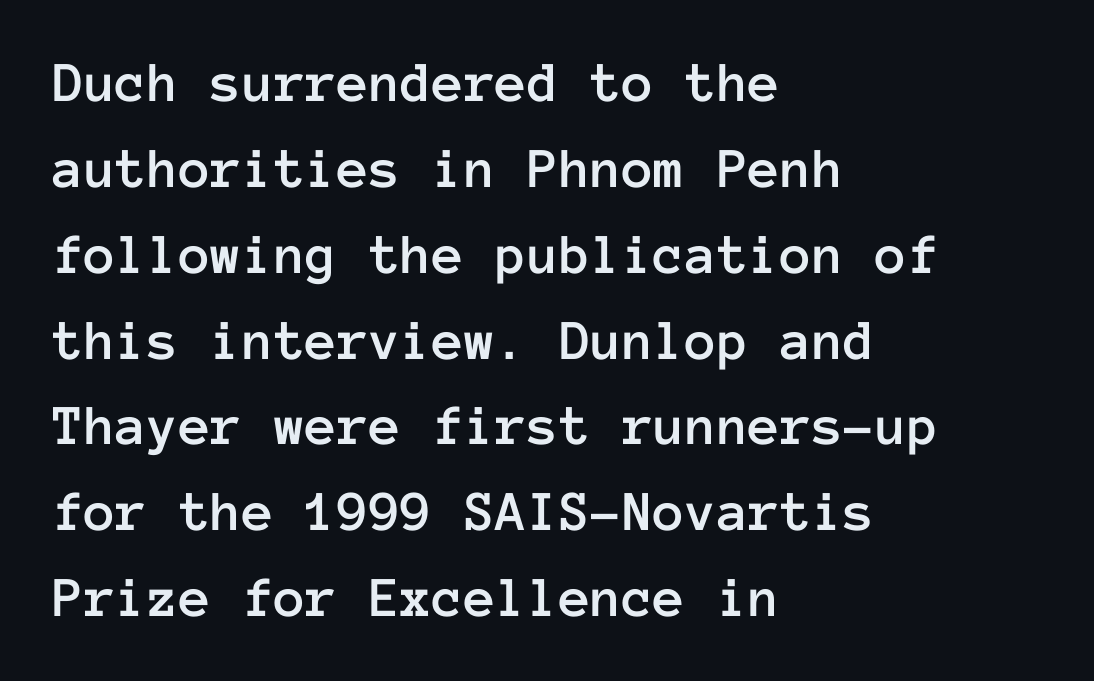
Q: Is the text italic (slanted)? A: No, it is upright.
Q: Is the text underlined? A: No.
Q: How is the paragraph aligned? A: Left-aligned.
Q: Is the spacing between letters normal or unusually wide? A: Normal.
Q: Is the spacing between lines tight, normal or loose? A: Normal.
Q: Width (condensed, normal, or wide)? A: Normal.
Q: Stroke contrast? A: Low.
Q: x-height? A: Medium.
Q: Monospaced? A: Yes.
